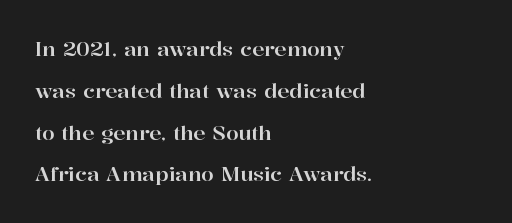
How would I describe the line gaps? Wide and relaxed. You could call the tracking neutral — neither tight nor loose. Every stem runs plumb, perpendicular to the baseline. Descender tails drop into unmarked territory.
